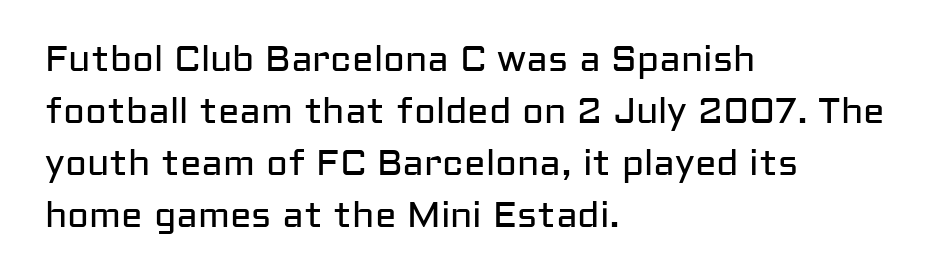
Just letters on the line, the space beneath them empty. Teacher's note: observe the even left margin — that is flush-left alignment. The line texture is even and compact thanks to regular tracking. This block has exactly the height ordinary leading produces. Is the type heavy? It reads as light-to-regular instead. The font's upright variant was chosen for this text.
